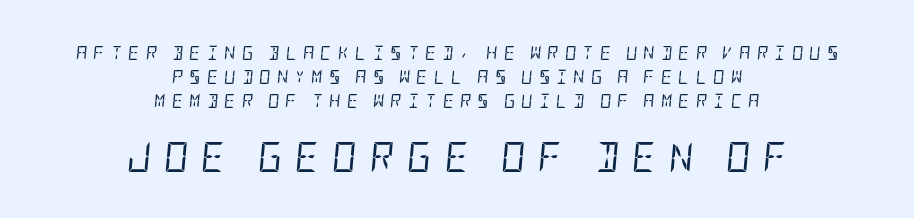
The image shows 30 px regular-weight, condensed type, italic (leaning right); set centered, line spacing 1.71x, unusually wide letter spacing (+0.43 em), not underlined; the second (bottom) block is 2.14x larger; low stroke contrast and a large x-height.
